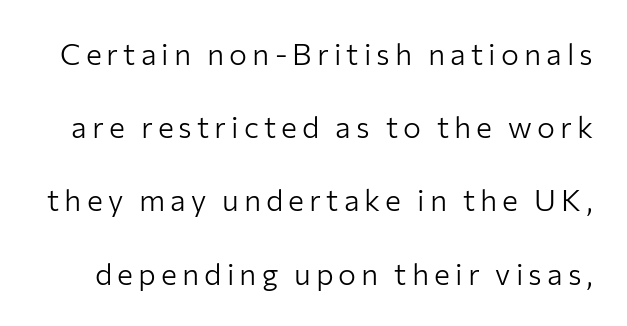
The image shows 30 px light sans-serif type, upright; set loose line spacing (2.44x), not underlined; low stroke contrast and a medium x-height.
